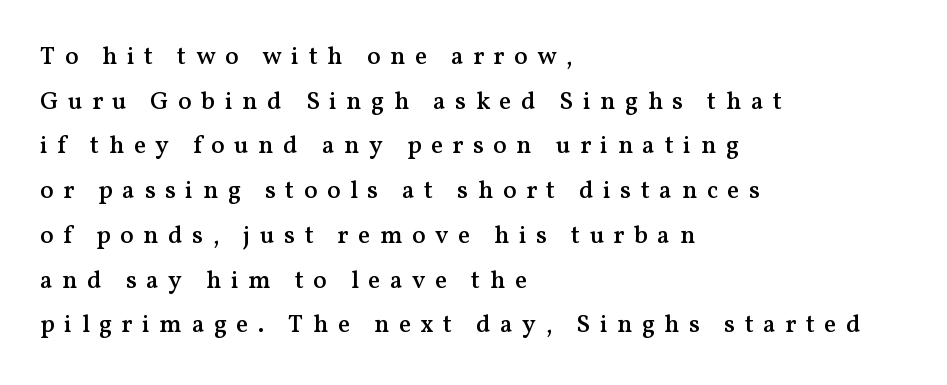
Quick note: underline off. Is the block centered? No — it sits flush against the left margin. Upright lettering throughout. The strokes are fattened partway — semibold, not bold. You could only call the tracking loose — the letters float apart.
